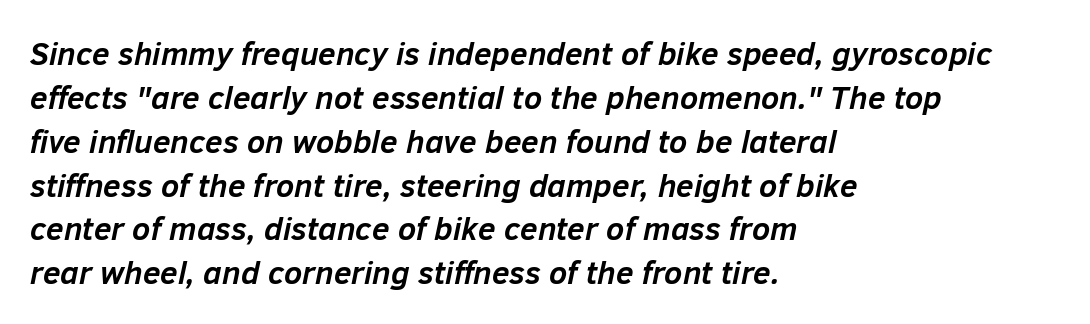
The image shows 32 px semibold type, italic (leaning right); set left-aligned, normal line spacing (1.37x), normal letter spacing, not underlined; low stroke contrast and a medium x-height.
